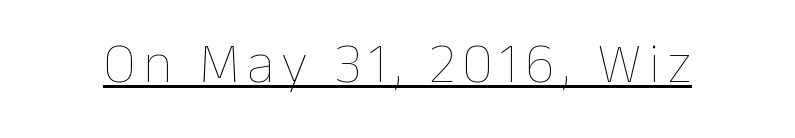
On a weight scale, this lands at 450 or below. This is roman type, the default non-slanted kind. These characters rest on top of a visible drawn line. The rendering uses natural spacing where letterforms have individual widths.
